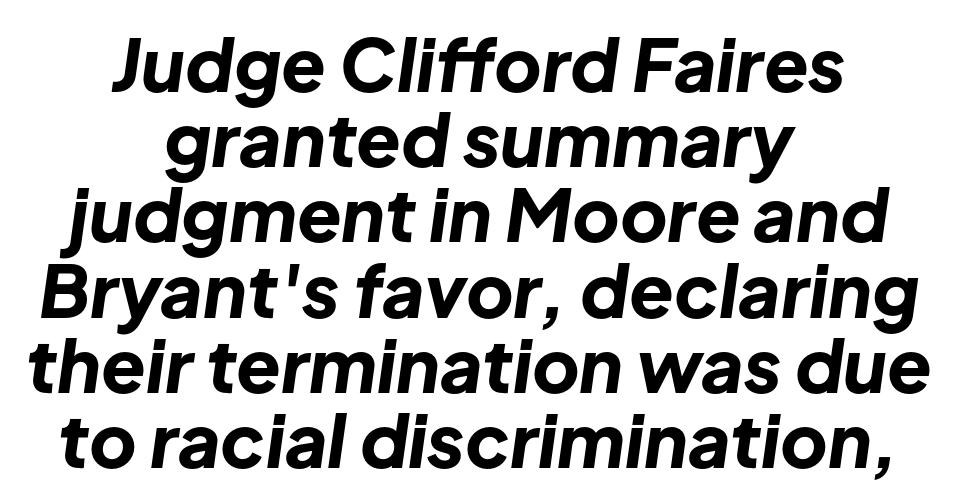
The image shows 73 px bold type, italic (leaning right); set centered, tight line spacing (1.03x), normal letter spacing, not underlined; low stroke contrast and a medium x-height.
